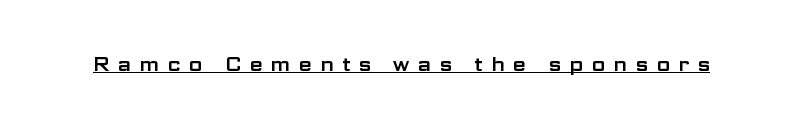
{"italic": "no", "underline": "yes", "letter_spacing": "wide", "letter_spacing_em": 0.4, "glyph_px": 20}
